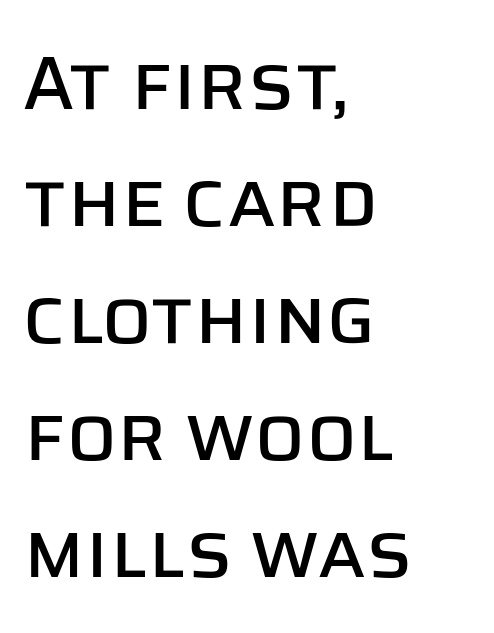
If you drew a ruler down the left edge, every line would touch it. Regular leading. There is no visible air inserted between adjacent glyphs. Note the varied advance widths — an 'i' is clearly narrower than an 'm'. Stroke terminals: plain, sans-serif.
